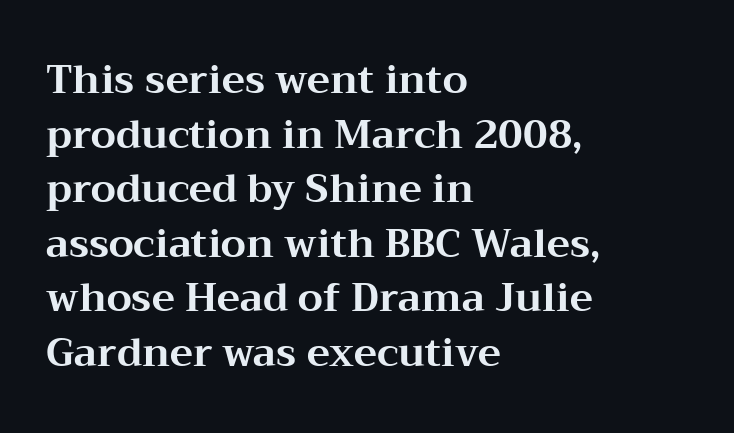
{"serif": "yes", "italic": "no", "bold": "yes", "weight": "bold", "width": "wide", "stroke_contrast": "medium", "x_height": "medium", "monospaced": "no", "underline": "no", "align": "left", "line_spacing": "normal", "line_spacing_ratio": 1.4, "letter_spacing": "normal", "letter_spacing_em": 0.0, "glyph_px": 39}
